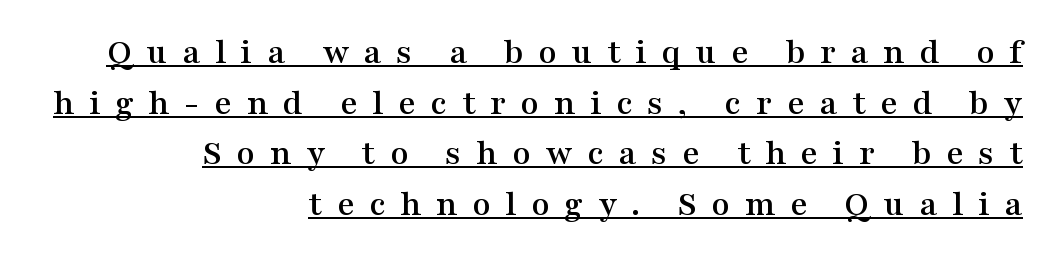
You could not count columns in this text — the font is proportionally spaced. The vertical gap from one line to the next is medium. The lines in this sample share a right terminus and differ only in where they begin. The face used here is rendered with a markedly widened letterfit. Font category for this specimen: serif.
